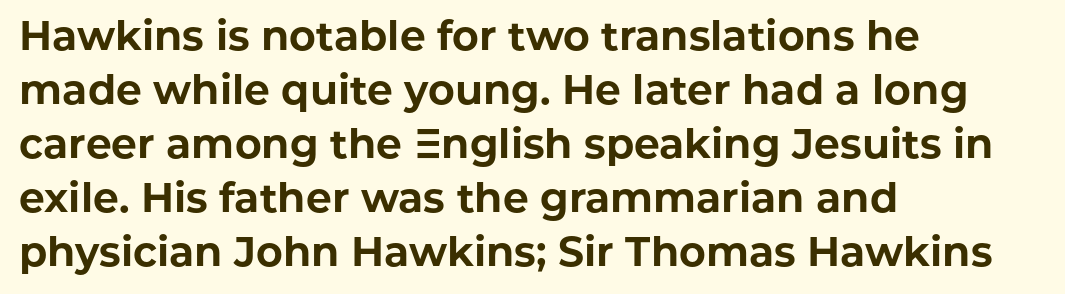
The image shows 41 px bold sans-serif type, upright; set left-aligned, normal line spacing (1.32x), normal letter spacing, not underlined; low stroke contrast and a medium x-height.
